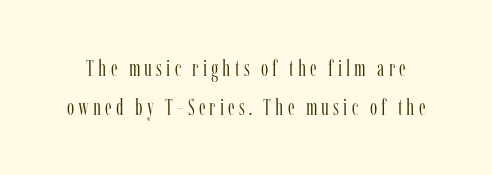
What's the leading like? Ordinary, nothing unusual. Think standard paragraph weight, or any step lighter than that. Underline: absent. The font's upright variant was chosen for this text.
